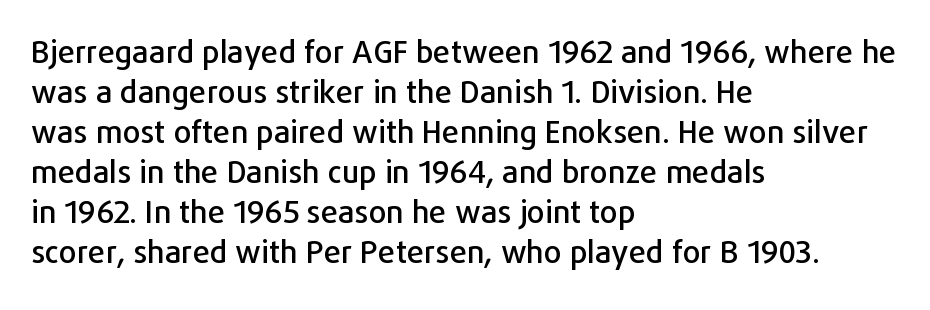
{"serif": "no", "italic": "no", "width": "normal", "stroke_contrast": "low", "x_height": "medium", "monospaced": "no", "underline": "no", "align": "left", "line_spacing": "normal", "line_spacing_ratio": 1.29, "letter_spacing": "normal", "letter_spacing_em": 0.0, "glyph_px": 31}
